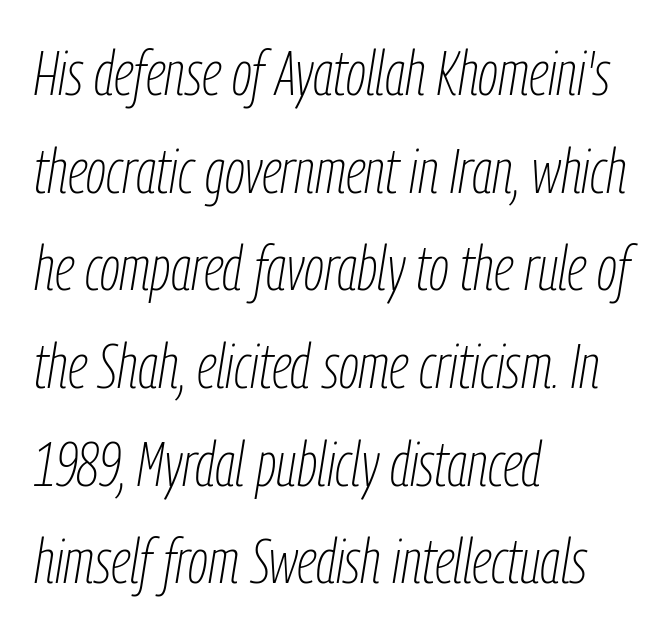
The rendering uses natural spacing where letterforms have individual widths. Each line starts at the same left margin while the right side varies. The tracking reads as untouched default to a designer's eye. The lettering tilts uniformly, giving the passage an italic look. One glance says typical: line gaps are just what's usual. No heavy texture on the line: the type isn't bold.
